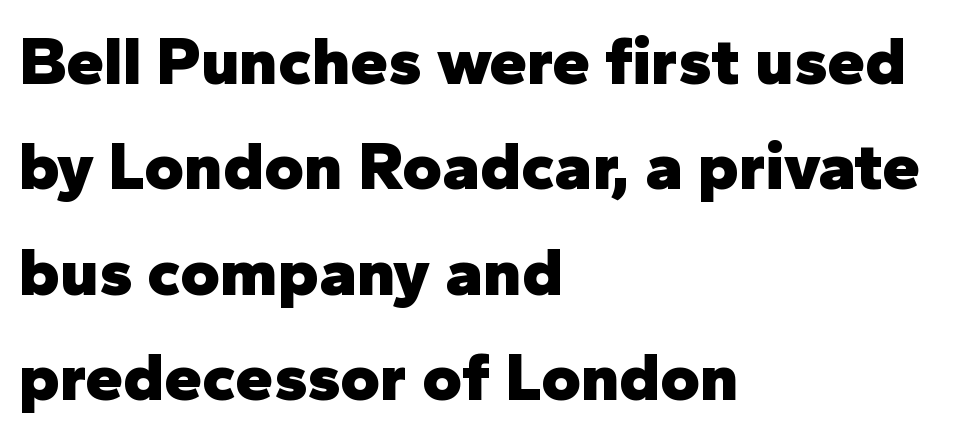
The paragraph has a hard left edge and a soft right edge. Is this a fixed-width face? No — the glyphs have proportional, varying widths. Designer's note — italics off, roman on. The designer left line spacing at the default. The glyphs are unaccompanied by any horizontal stroke below them.
